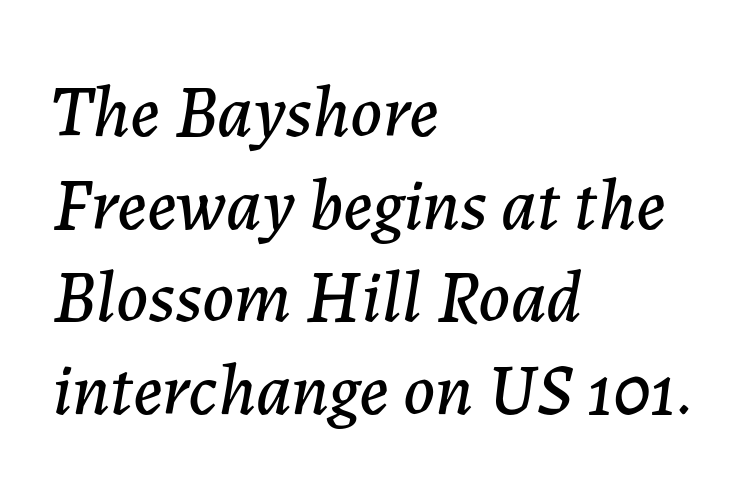
Each letter keeps its own natural width here, so spacing adapts to shape. The block of text has a typical density, with ordinary space between rows. Plain, unruled lines of type. Line starts are locked; line ends wander. The axis of the letterforms is tilted away from vertical.
